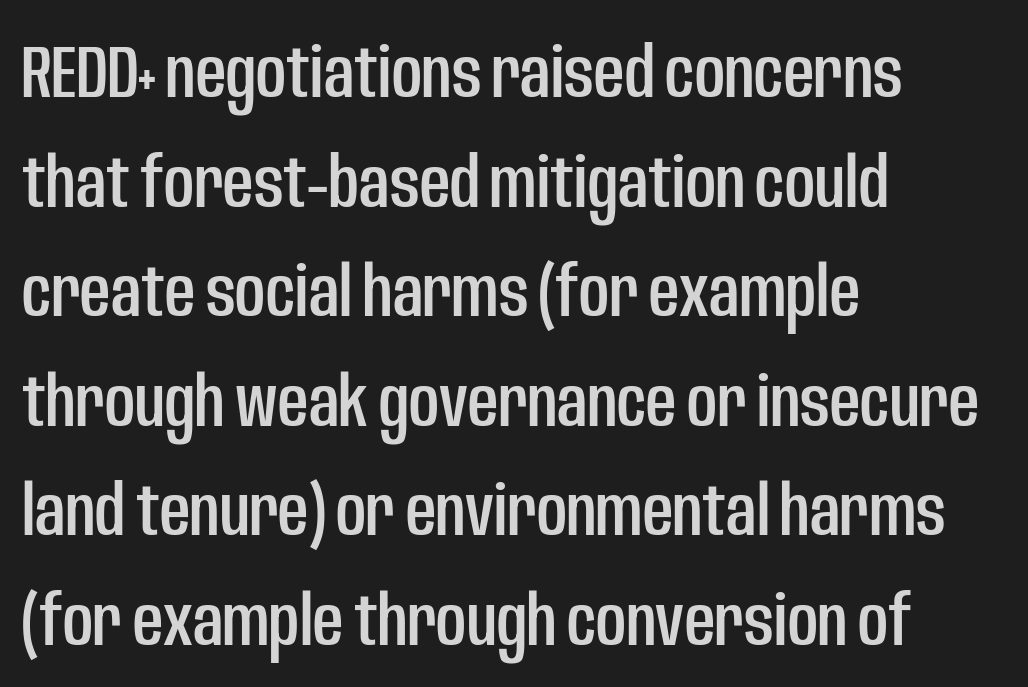
{"serif": "no", "italic": "no", "width": "condensed", "stroke_contrast": "low", "x_height": "large", "monospaced": "no", "underline": "no", "align": "left", "line_spacing": "normal", "line_spacing_ratio": 1.48, "letter_spacing": "normal", "letter_spacing_em": 0.0, "glyph_px": 74}
